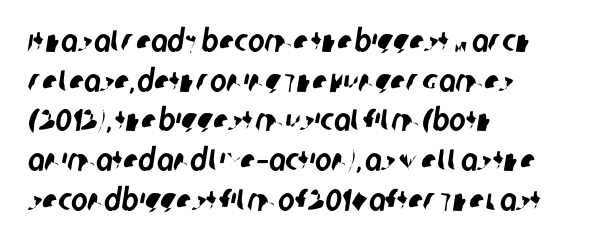
{"serif": "no", "width": "condensed", "stroke_contrast": "low", "x_height": "large", "monospaced": "no", "underline": "no", "align": "left", "line_spacing": "normal", "line_spacing_ratio": 1.28, "letter_spacing": "normal", "letter_spacing_em": 0.0, "glyph_px": 31}
